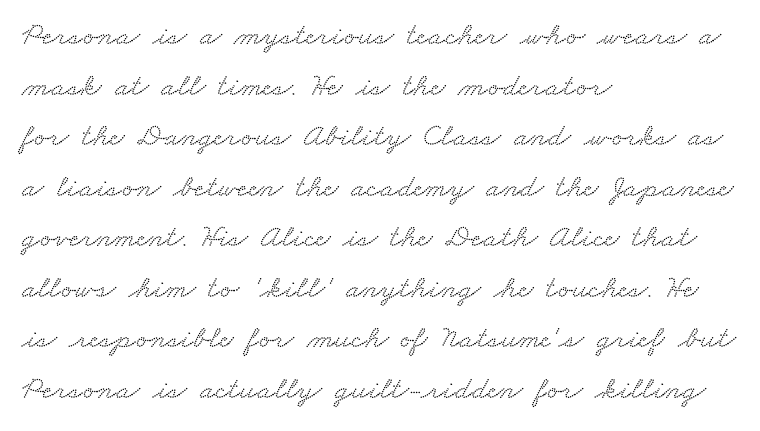
Q: Is the text underlined? A: No.
Q: How is the paragraph aligned? A: Left-aligned.
Q: Is the spacing between letters normal or unusually wide? A: Normal.
Q: Is the spacing between lines tight, normal or loose? A: Normal.
Q: Width (condensed, normal, or wide)? A: Wide.
Q: Stroke contrast? A: Low.
Q: x-height? A: Small.
Q: Monospaced? A: No.
